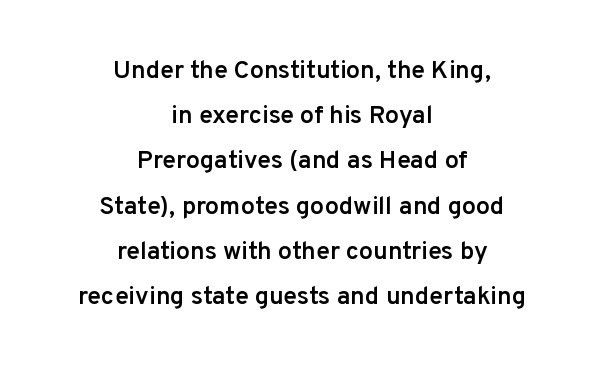
Stems and bowls a touch heavier than normal — semibold. When letters stand straight like this, we call the style roman or upright. In terms of letterspacing, this is plain default setting. Which margin do the lines hug? Neither — every line sits in the middle.
